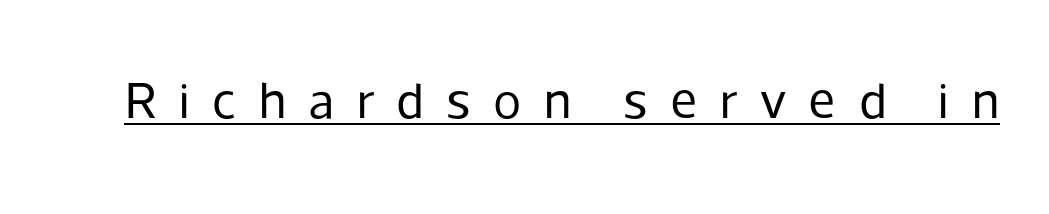
{"serif": "no", "italic": "no", "bold": "no", "weight": "regular", "width": "normal", "stroke_contrast": "low", "x_height": "medium", "monospaced": "no", "underline": "yes", "letter_spacing": "wide", "letter_spacing_em": 0.43, "glyph_px": 52}
